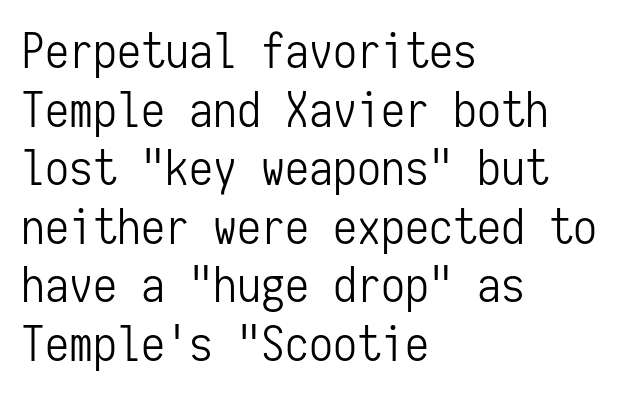
The image shows 48 px light, condensed sans-serif type, upright, monospaced; set left-aligned, line spacing 1.22x, normal letter spacing, not underlined; low stroke contrast and a medium x-height.
